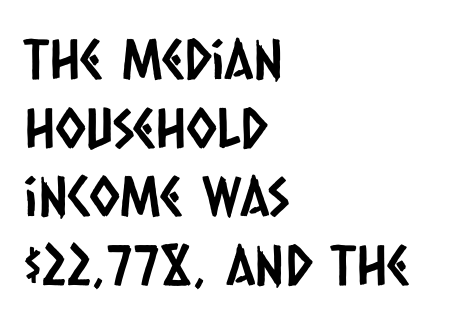
The face used here is proportionally spaced, like ordinary book or web type. Quick note: interline space is typical. Are there feet on the stems? There aren't — it's a sans. You could call the tracking neutral — neither tight nor loose. This rendering uses left alignment, leaving the right contour irregular. Letters rest on an invisible, unmarked baseline.
